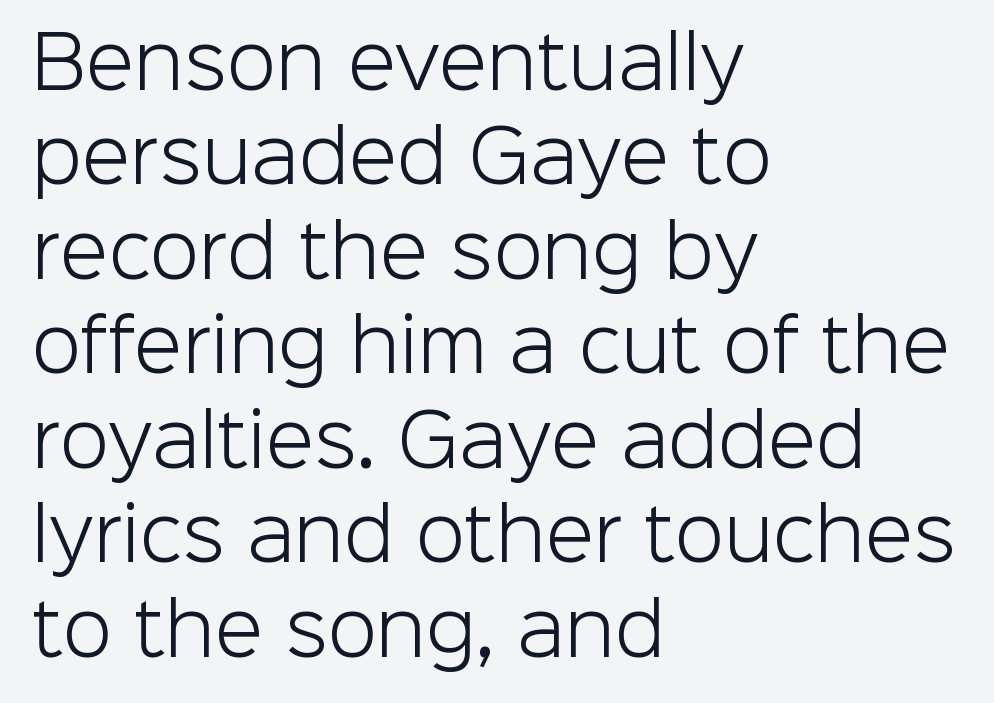
The image shows 71 px light sans-serif type, upright; set left-aligned, normal line spacing (1.33x), normal letter spacing, not underlined; low stroke contrast and a medium x-height.
